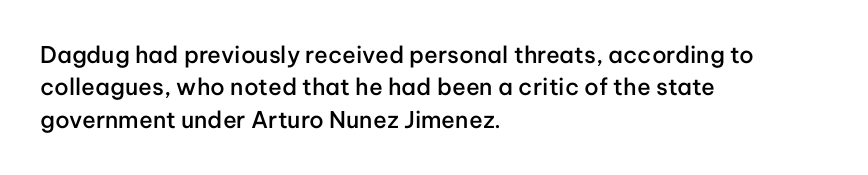
{"italic": "no", "bold": "semi", "underline": "no", "align": "left", "line_spacing": "normal", "line_spacing_ratio": 1.41, "letter_spacing": "normal", "letter_spacing_em": 0.0, "glyph_px": 23}
